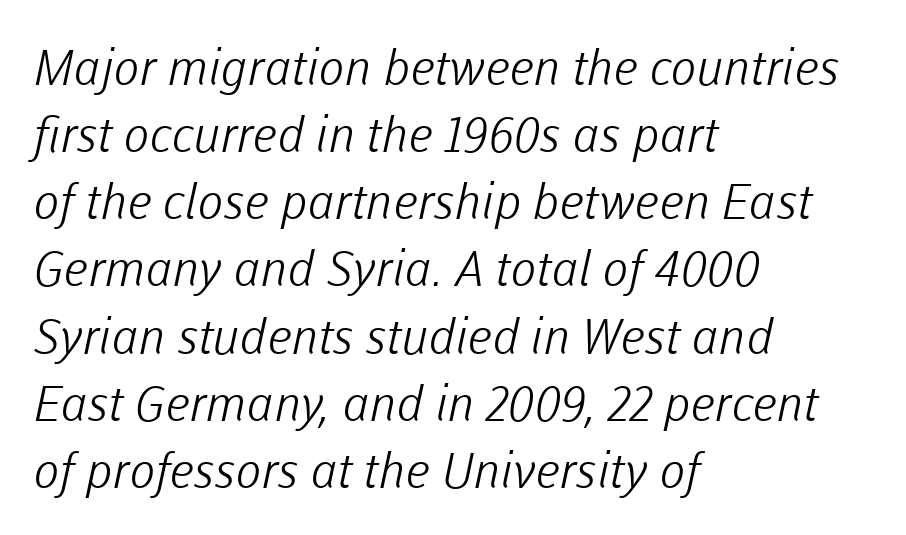
Q: Is the text bold? A: No.
Q: Is the typeface a serif or a sans-serif typeface? A: Sans-serif.
Q: Is the text underlined? A: No.
Q: How is the paragraph aligned? A: Left-aligned.
Q: Is the spacing between letters normal or unusually wide? A: Normal.
Q: Is the spacing between lines tight, normal or loose? A: Normal.
Q: Width (condensed, normal, or wide)? A: Normal.
Q: Stroke contrast? A: Low.
Q: x-height? A: Medium.
Q: Monospaced? A: No.
